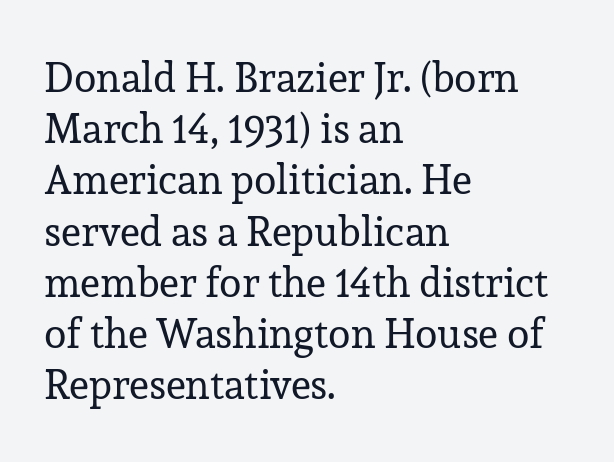
Q: Is the text bold? A: No.
Q: Is the text italic (slanted)? A: No, it is upright.
Q: Is the typeface a serif or a sans-serif typeface? A: Serif.
Q: Is the text underlined? A: No.
Q: How is the paragraph aligned? A: Left-aligned.
Q: Is the spacing between letters normal or unusually wide? A: Normal.
Q: Is the spacing between lines tight, normal or loose? A: Normal.
Q: Width (condensed, normal, or wide)? A: Normal.
Q: Stroke contrast? A: Low.
Q: x-height? A: Medium.
Q: Monospaced? A: No.
